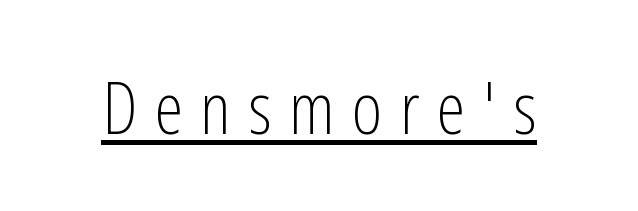
Check the space under the baseline: a stroke is drawn there. These lines are rendered in a variable-pitch font. Typographically, this falls in the sans-serif category. Every character sits straight up, as roman type does. No letter is thick-stroked: the sample isn't bold. Short note: letters widely spaced.
